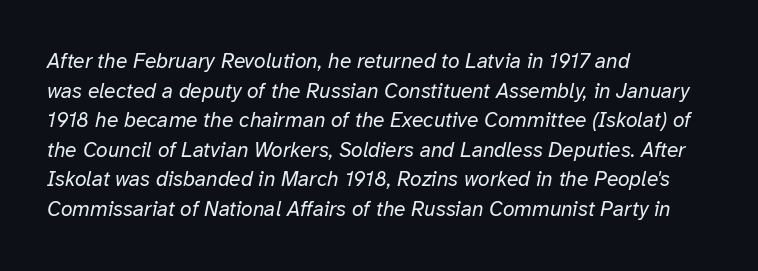
Q: Is the text bold? A: No.
Q: Is the text italic (slanted)? A: Yes, it leans right by about 12 degrees.
Q: Is the text underlined? A: No.
Q: How is the paragraph aligned? A: Left-aligned.
Q: Is the spacing between letters normal or unusually wide? A: Normal.
Q: Is the spacing between lines tight, normal or loose? A: Normal.
